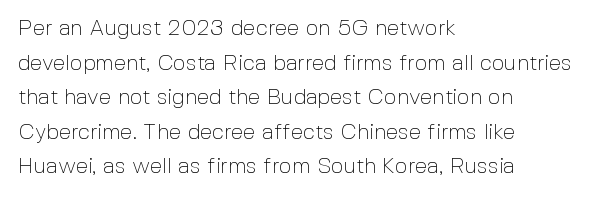
{"italic": "no", "bold": "no", "underline": "no", "align": "left", "line_spacing": "normal", "line_spacing_ratio": 1.57, "letter_spacing": "normal", "letter_spacing_em": 0.0, "glyph_px": 22}
